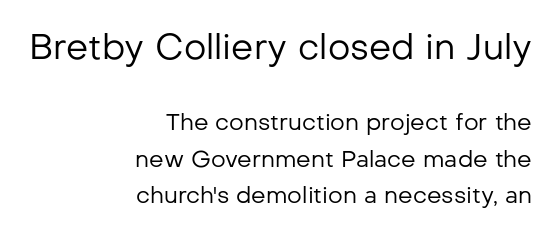
Typeset ragged left — the right edge is the straight one. Classification — sans serif. The rendering uses natural spacing where letterforms have individual widths. Block one is the big one; block two sits smaller underneath. Counters stay open thanks to moderate or lighter strokes.
